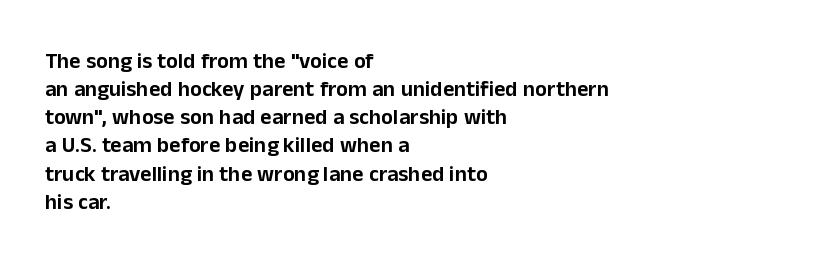
The image shows 22 px text type, upright; set left-aligned, normal line spacing (1.28x), normal letter spacing, not underlined.
